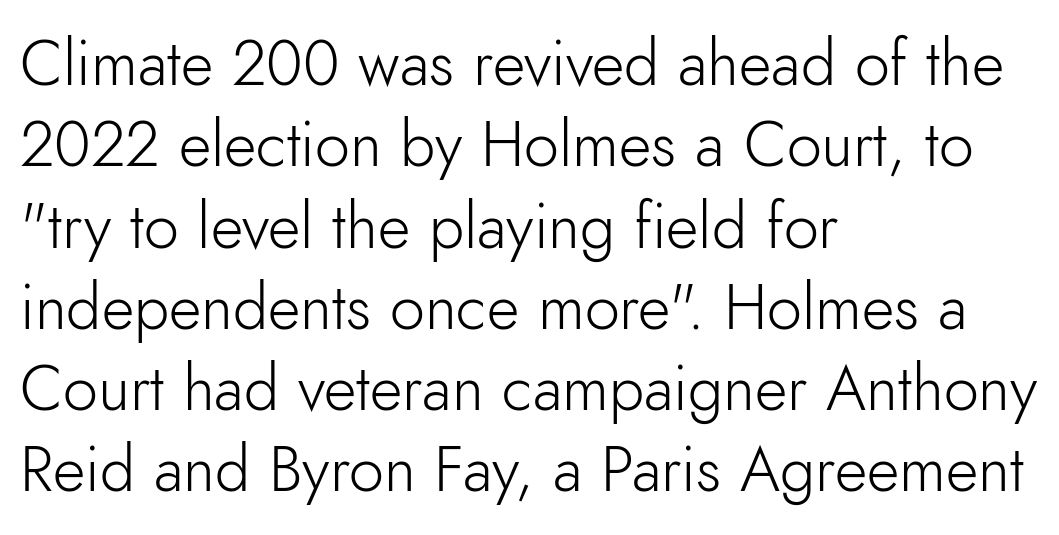
{"serif": "no", "italic": "no", "bold": "no", "weight": "light", "width": "normal", "stroke_contrast": "low", "x_height": "small", "monospaced": "no", "underline": "no", "align": "left", "line_spacing": "normal", "line_spacing_ratio": 1.29, "letter_spacing": "normal", "letter_spacing_em": 0.0, "glyph_px": 63}
